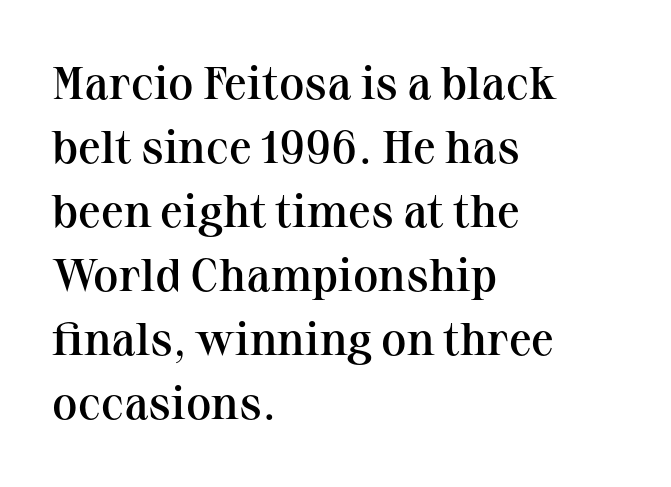
Q: Is the text bold? A: Semi-bold.
Q: Is the text italic (slanted)? A: No, it is upright.
Q: Is the typeface a serif or a sans-serif typeface? A: Serif.
Q: Is the text underlined? A: No.
Q: How is the paragraph aligned? A: Left-aligned.
Q: Is the spacing between letters normal or unusually wide? A: Normal.
Q: Is the spacing between lines tight, normal or loose? A: Normal.
Q: Width (condensed, normal, or wide)? A: Normal.
Q: Stroke contrast? A: Medium.
Q: x-height? A: Medium.
Q: Monospaced? A: No.
